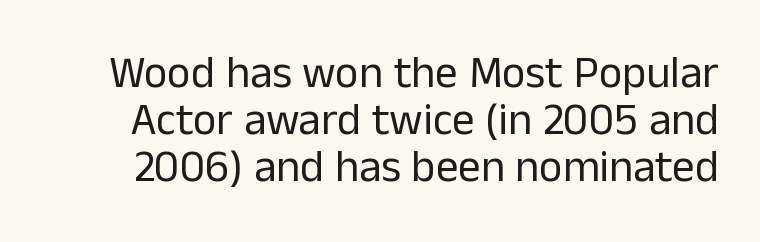
Q: Is the text bold? A: No.
Q: Is the text italic (slanted)? A: No, it is upright.
Q: Is the typeface a serif or a sans-serif typeface? A: Sans-serif.
Q: Is the text underlined? A: No.
Q: Is the spacing between letters normal or unusually wide? A: Normal.
Q: Is the spacing between lines tight, normal or loose? A: Tight.
Q: Width (condensed, normal, or wide)? A: Normal.
Q: Stroke contrast? A: Low.
Q: x-height? A: Medium.
Q: Monospaced? A: No.
